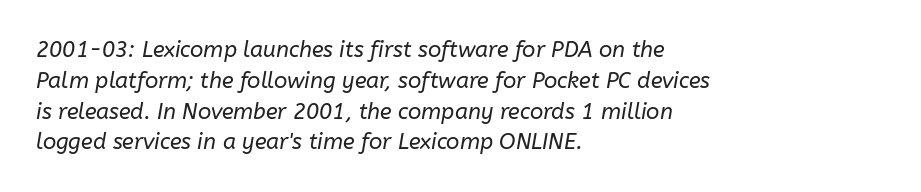
Q: Is the text bold? A: No.
Q: Is the text italic (slanted)? A: Yes, it leans right by about 10 degrees.
Q: Is the text underlined? A: No.
Q: How is the paragraph aligned? A: Left-aligned.
Q: Is the spacing between letters normal or unusually wide? A: Normal.
Q: Is the spacing between lines tight, normal or loose? A: Normal.
